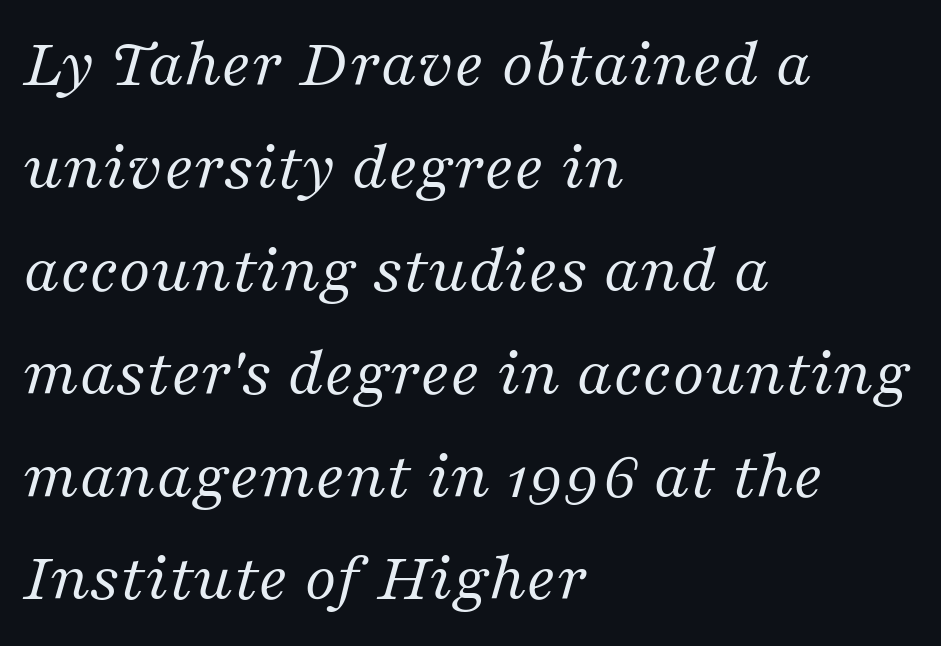
On a weight scale, this lands at 450 or below. The rag falls on the right side of this text block. Varying glyph widths throughout — classic text-font behaviour. Notice how descenders clear the ascenders below comfortably — that's standard leading. Between one letter and the next there's only the usual sliver of space.
